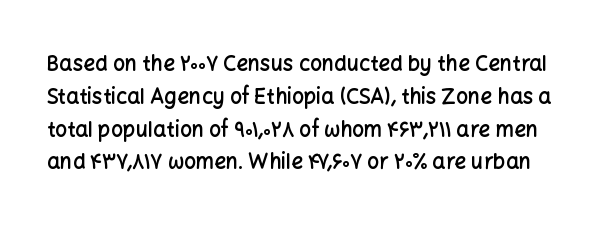
The image shows 21 px text type, upright; set normal line spacing (1.56x), normal letter spacing, not underlined.
